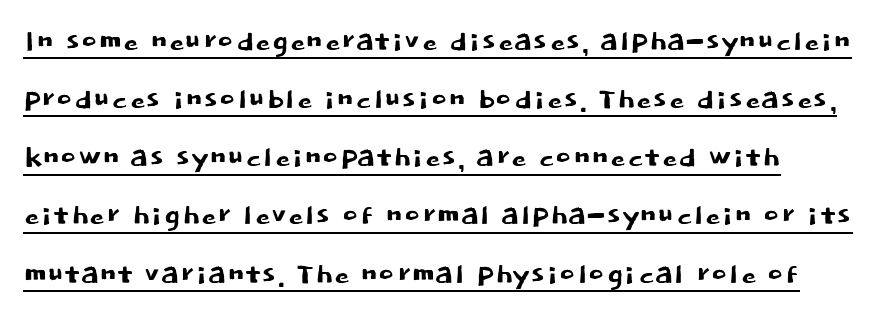
The image shows 38 px sans-serif type, upright; set normal line spacing (1.53x), normal letter spacing, underlined; low stroke contrast and a large x-height.
